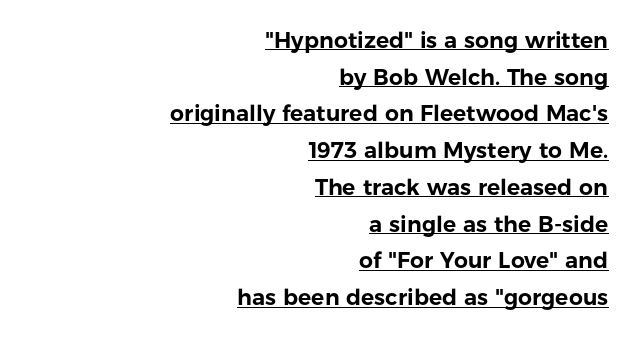
The image shows 22 px text type, upright; set right-aligned, normal line spacing (1.67x), normal letter spacing, underlined.
